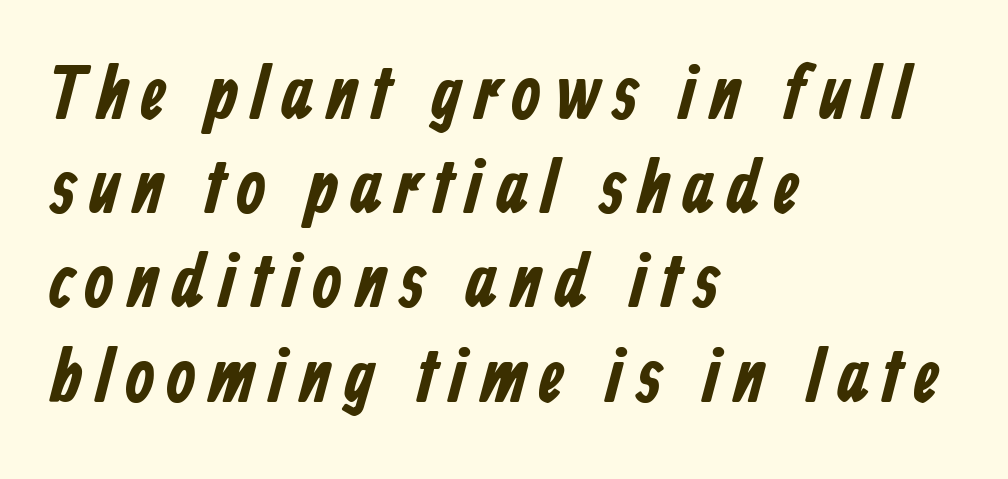
The image shows 76 px bold, condensed sans-serif type; set left-aligned, line spacing 1.24x, not underlined; low stroke contrast and a medium x-height.
